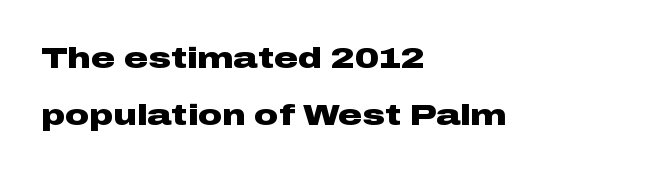
{"serif": "no", "italic": "no", "bold": "yes", "weight": "heavy", "width": "wide", "stroke_contrast": "low", "x_height": "medium", "monospaced": "no", "underline": "no", "align": "left", "line_spacing_ratio": 1.89, "letter_spacing": "normal", "letter_spacing_em": 0.0, "glyph_px": 30}
